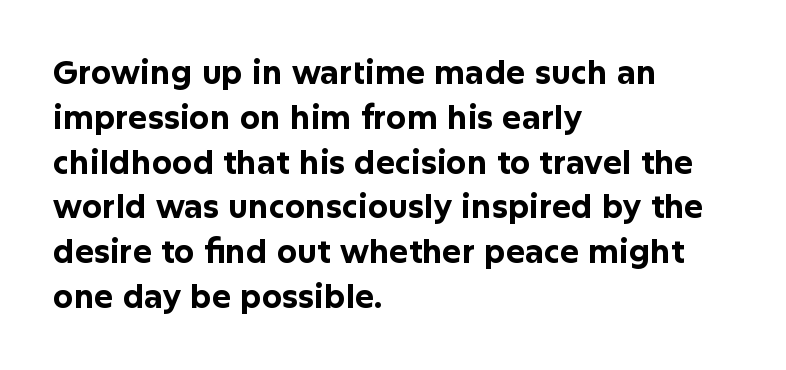
The image shows 32 px bold sans-serif type, upright; set left-aligned, normal line spacing (1.4x), normal letter spacing, not underlined; low stroke contrast and a medium x-height.
